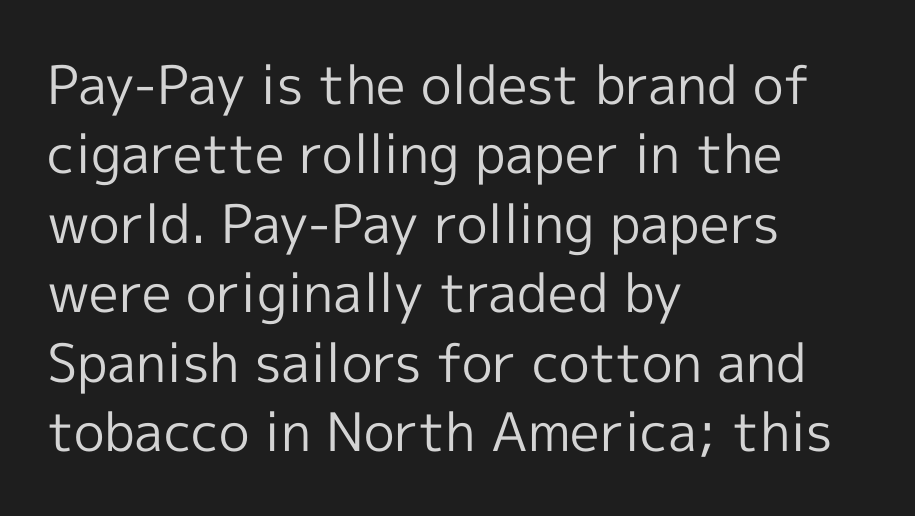
Q: Is the text bold? A: No.
Q: Is the text italic (slanted)? A: No, it is upright.
Q: Is the typeface a serif or a sans-serif typeface? A: Sans-serif.
Q: Is the text underlined? A: No.
Q: How is the paragraph aligned? A: Left-aligned.
Q: Is the spacing between letters normal or unusually wide? A: Normal.
Q: Is the spacing between lines tight, normal or loose? A: Normal.
Q: Width (condensed, normal, or wide)? A: Normal.
Q: x-height? A: Medium.
Q: Monospaced? A: No.
